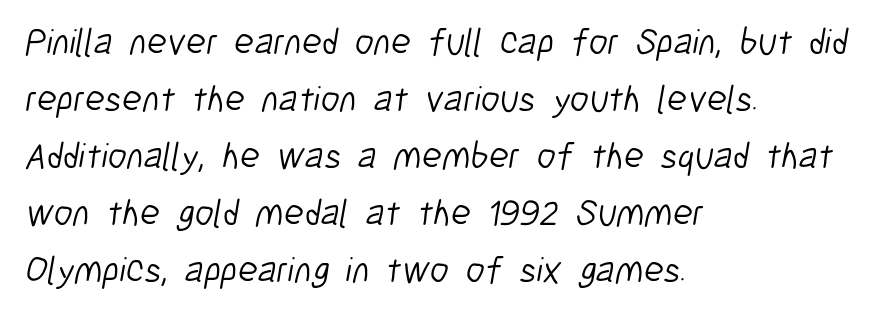
Vertically, the passage feels balanced, rows spaced as you'd expect. The gap between lines stays unmarked. This sample has the flowing, uneven cadence of proportional lettering. Line beginnings align vertically; line endings do not. The horizontal fit of the characters is conventional and even. The strokes carry an ordinary text weight at most.
